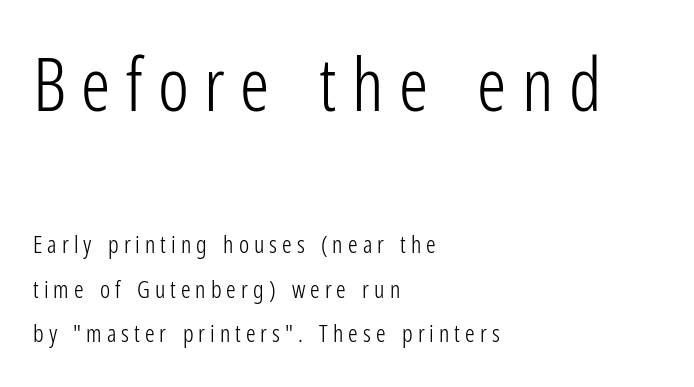
No extra ink here — the face is not bold. The letters carry no serifs — their stems end cleanly without finishing strokes. A classic flush-left, rag-right setting is used for this passage. The face used here is rendered with a markedly widened letterfit. These lines are rendered in a variable-pitch font. Type without underlining.
